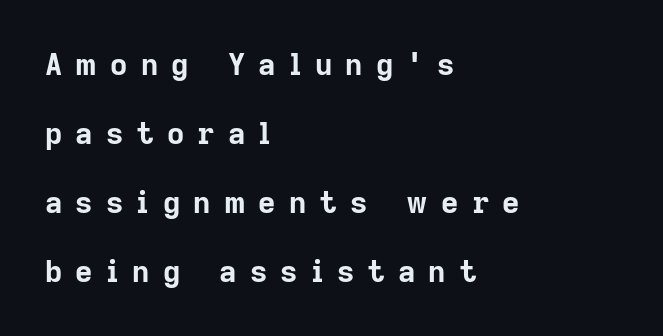
The zone under the glyphs is completely vacant. Horizontal alignment here is leftward, the default for most running prose. Nothing sits at the stroke ends, so this counts as sans-serif. These lines carry a lot of weight — the face is fully bold. The letters advance in unequal steps, a hallmark of proportional type. Loose tracking; the words dissolve into strings of separated letters.
